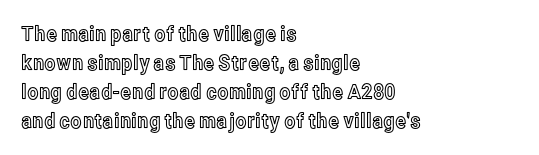
Q: Is the text italic (slanted)? A: No, it is upright.
Q: Is the text underlined? A: No.
Q: How is the paragraph aligned? A: Left-aligned.
Q: Is the spacing between letters normal or unusually wide? A: Normal.
Q: Is the spacing between lines tight, normal or loose? A: Normal.
